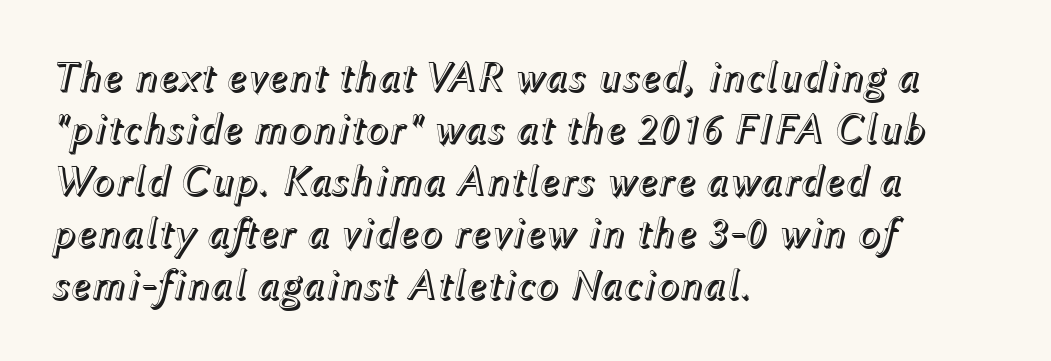
Spacing verdict: proportional, widths tailored to each character. The glyphs look as if they've been sheared to an angle. Decoration check: the copy has no underline. A classic flush-left, rag-right setting is used for this passage. Inter-character spacing is left at the font's built-in metrics.
